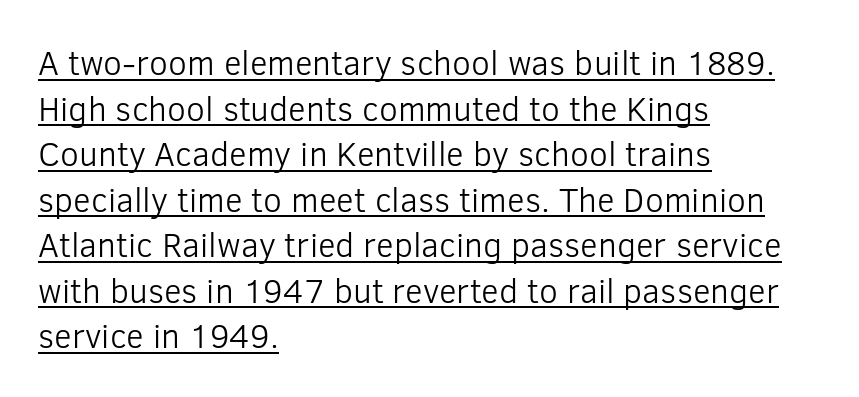
{"serif": "no", "italic": "no", "bold": "no", "weight": "light", "width": "normal", "stroke_contrast": "low", "x_height": "medium", "monospaced": "no", "underline": "yes", "align": "left", "line_spacing": "normal", "line_spacing_ratio": 1.34, "letter_spacing": "normal", "letter_spacing_em": 0.0, "glyph_px": 34}
